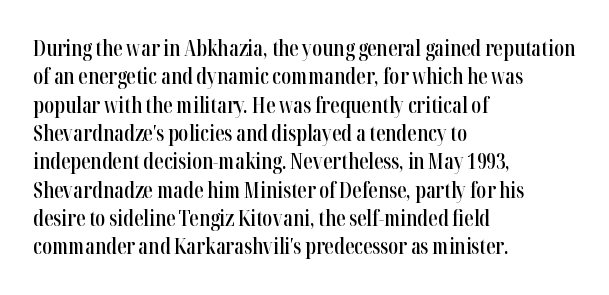
Q: Is the text bold? A: Semi-bold.
Q: Is the text italic (slanted)? A: No, it is upright.
Q: Is the text underlined? A: No.
Q: How is the paragraph aligned? A: Left-aligned.
Q: Is the spacing between letters normal or unusually wide? A: Normal.
Q: Is the spacing between lines tight, normal or loose? A: Normal.
